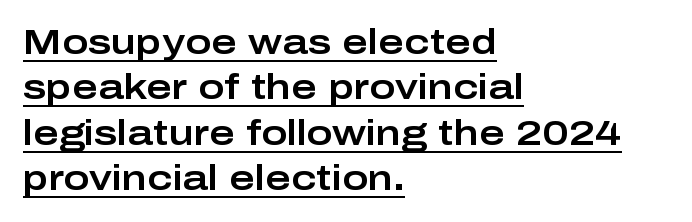
{"serif": "no", "italic": "no", "width": "wide", "stroke_contrast": "low", "x_height": "medium", "monospaced": "no", "underline": "yes", "align": "left", "line_spacing": "normal", "line_spacing_ratio": 1.3, "letter_spacing": "normal", "letter_spacing_em": 0.0, "glyph_px": 35}
